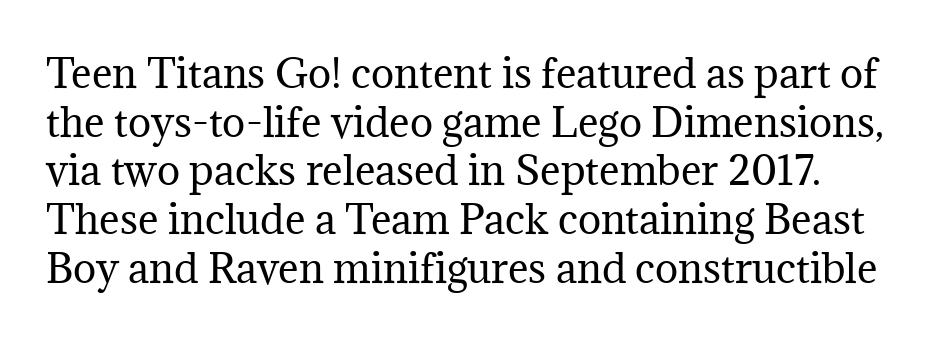
{"serif": "yes", "italic": "no", "bold": "no", "weight": "regular", "width": "normal", "stroke_contrast": "medium", "x_height": "medium", "monospaced": "no", "underline": "no", "line_spacing": "normal", "line_spacing_ratio": 1.25, "letter_spacing": "normal", "letter_spacing_em": 0.0, "glyph_px": 39}
